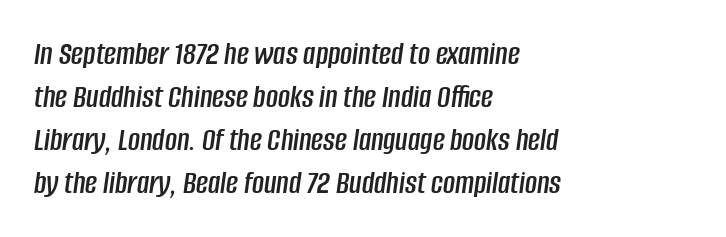
Is this a fixed-width face? No — the glyphs have proportional, varying widths. In terms of leading, this rendering sits right in the middle. Unmarked baselines from the first word to the last. Designer's note — italics engaged. Letter spacing: default. The text block is weighted toward the left margin, trailing off unevenly rightward.
